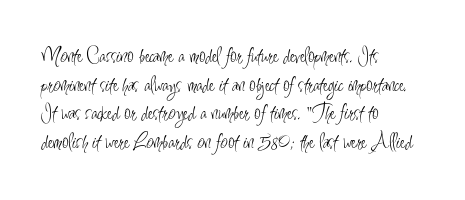
{"bold": "no", "underline": "no", "align": "left", "line_spacing": "normal", "line_spacing_ratio": 1.25, "letter_spacing": "normal", "letter_spacing_em": 0.0, "glyph_px": 23}
